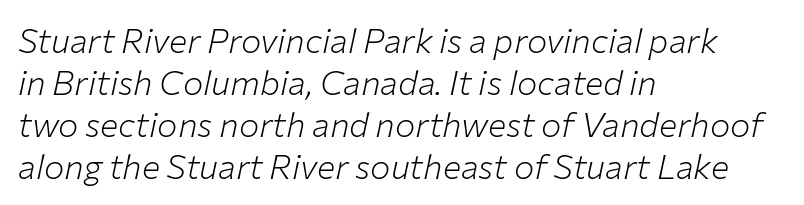
{"italic": "yes", "lean": "right", "slant_degrees": 12, "bold": "no", "weight": "light", "width": "normal", "stroke_contrast": "low", "x_height": "medium", "monospaced": "no", "underline": "no", "align": "left", "line_spacing_ratio": 1.24, "letter_spacing": "normal", "letter_spacing_em": 0.0, "glyph_px": 34}
